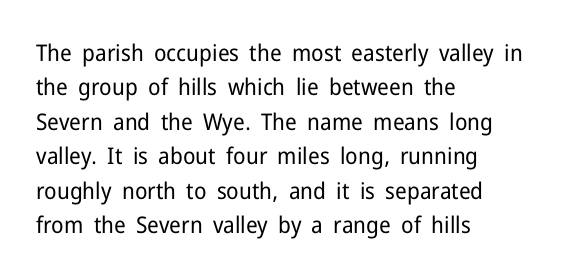
{"italic": "no", "bold": "no", "underline": "no", "align": "left", "line_spacing": "normal", "line_spacing_ratio": 1.5, "letter_spacing": "normal", "letter_spacing_em": 0.0, "glyph_px": 23}
